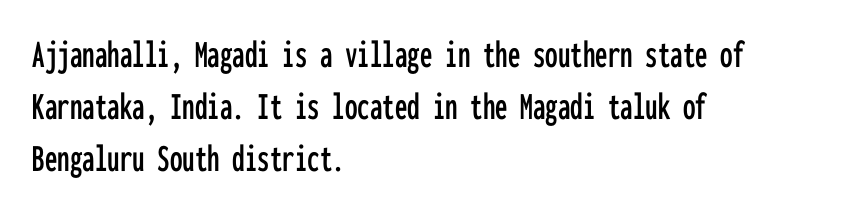
The image shows 40 px condensed sans-serif type, upright, monospaced; set left-aligned, normal line spacing (1.3x), normal letter spacing, not underlined; low stroke contrast and a medium x-height.
